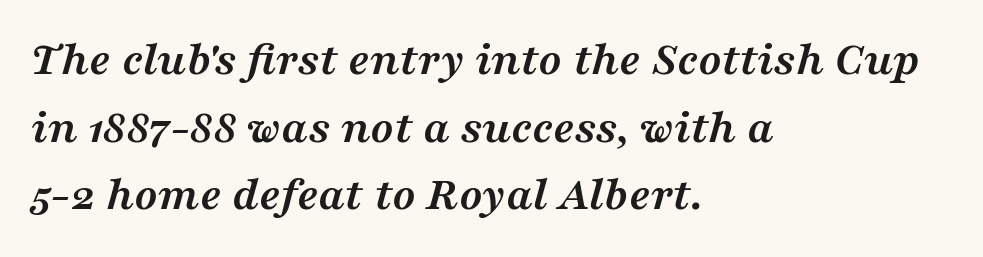
The lines sit at an ordinary, default distance from one another. This rendering features lettering with no underline. Designer's note — italics engaged. The letters advance in unequal steps, a hallmark of proportional type. Each letter's strokes conclude with small projecting serifs.
